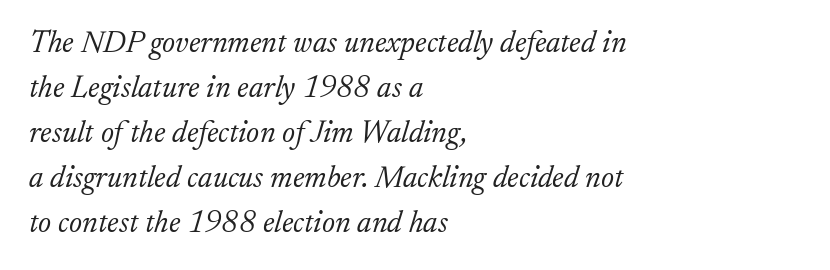
The image shows 31 px light serif type, italic (leaning right); set left-aligned, normal line spacing (1.45x), normal letter spacing, not underlined; low stroke contrast and a small x-height.
